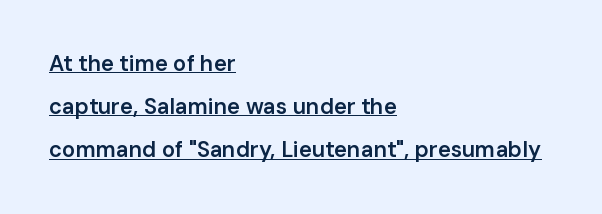
{"italic": "no", "bold": "semi", "underline": "yes", "align": "left", "line_spacing": "loose", "line_spacing_ratio": 1.96, "letter_spacing": "normal", "letter_spacing_em": 0.0, "glyph_px": 22}
